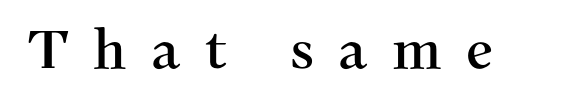
The passage shown is typed in a proportional face where columns would drift. The letterforms stand isolated, each surrounded by extra space. The axis of the letterforms is exactly vertical. This is serif lettering, the kind often seen in printed books. The words here are not underlined.
